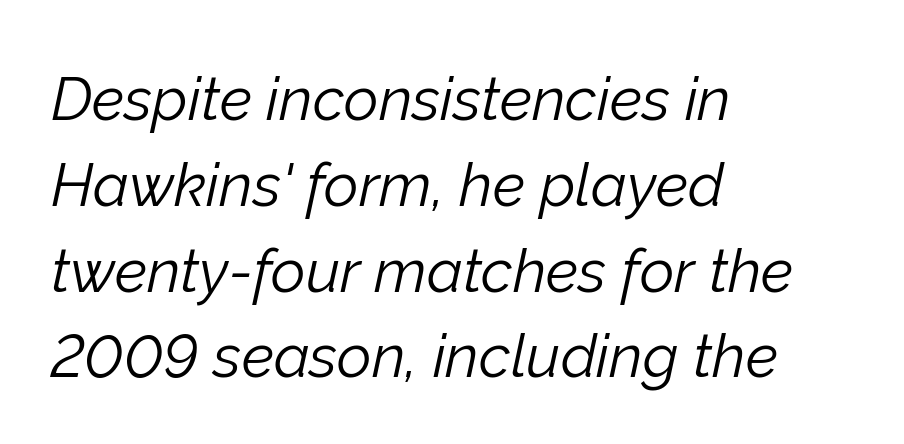
{"italic": "yes", "lean": "right", "slant_degrees": 12, "bold": "no", "weight": "light", "width": "normal", "stroke_contrast": "low", "x_height": "medium", "monospaced": "no", "underline": "no", "align": "left", "line_spacing": "normal", "line_spacing_ratio": 1.43, "letter_spacing": "normal", "letter_spacing_em": 0.0, "glyph_px": 60}
